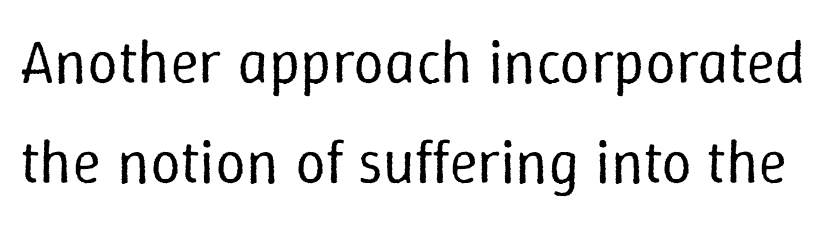
The image shows 61 px regular-weight type, upright; set normal line spacing (1.64x), normal letter spacing, not underlined; low stroke contrast and a medium x-height.
